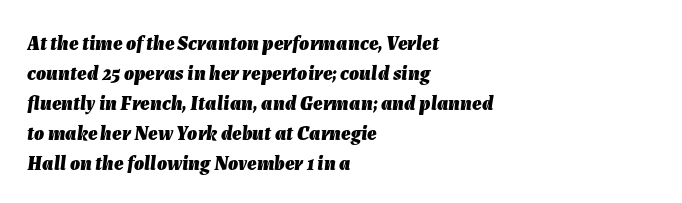
{"italic": "yes", "lean": "right", "slant_degrees": 7, "bold": "yes", "underline": "no", "align": "left", "line_spacing": "normal", "line_spacing_ratio": 1.5, "letter_spacing": "normal", "letter_spacing_em": 0.0, "glyph_px": 20}
